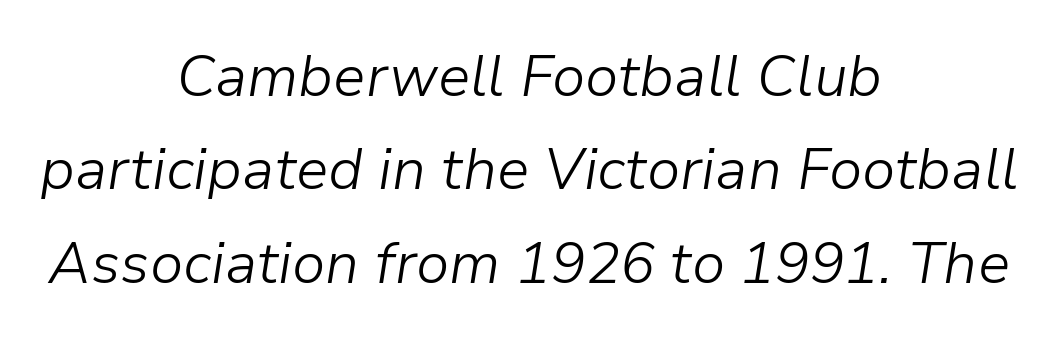
Q: Is the text bold? A: No.
Q: Is the text italic (slanted)? A: Yes, it leans right by about 9 degrees.
Q: Is the text underlined? A: No.
Q: How is the paragraph aligned? A: Centered.
Q: Is the spacing between letters normal or unusually wide? A: Normal.
Q: Is the spacing between lines tight, normal or loose? A: Normal.
Q: Width (condensed, normal, or wide)? A: Normal.
Q: Stroke contrast? A: Low.
Q: x-height? A: Medium.
Q: Monospaced? A: No.
